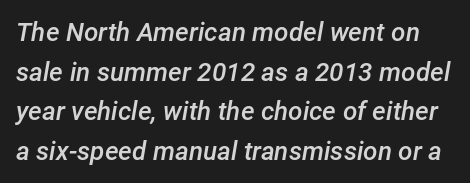
Would a proofreader flag this as italicized? Yes. Inter-character spacing is left at the font's built-in metrics. Leading: standard. This rendering features lettering with no underline. Heft: intermediate — a semibold.
